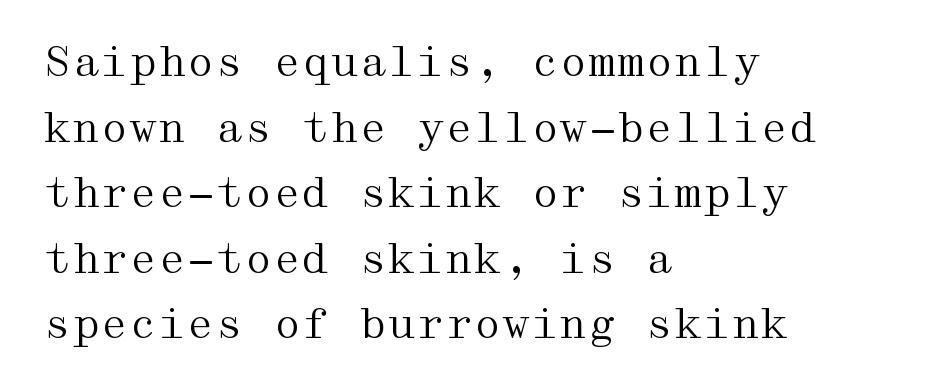
A typesetter would mark this as roman, not italic. Classification — serif. Caption: multi-line text, flush left, ragged right. Interline gaps are of average width in this sample. Inter-character spacing is left at the font's built-in metrics.
